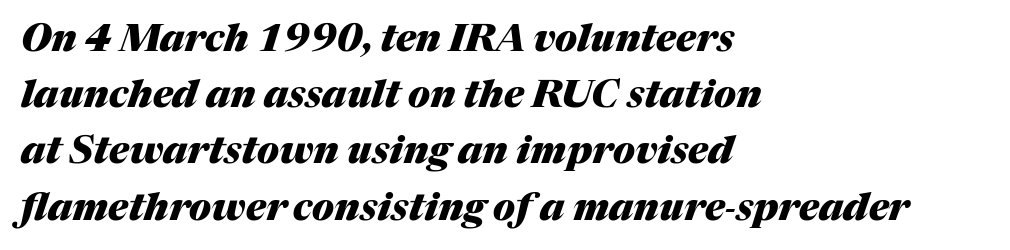
The image shows 38 px heavy type, italic (leaning right); set left-aligned, normal line spacing (1.48x), normal letter spacing, not underlined; medium stroke contrast and a medium x-height.
